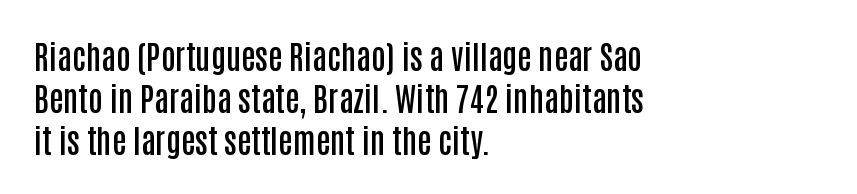
Q: Is the text bold? A: Semi-bold.
Q: Is the text italic (slanted)? A: No, it is upright.
Q: Is the typeface a serif or a sans-serif typeface? A: Sans-serif.
Q: Is the text underlined? A: No.
Q: How is the paragraph aligned? A: Left-aligned.
Q: Is the spacing between letters normal or unusually wide? A: Normal.
Q: Is the spacing between lines tight, normal or loose? A: Normal.
Q: Width (condensed, normal, or wide)? A: Condensed.
Q: Stroke contrast? A: Low.
Q: x-height? A: Large.
Q: Monospaced? A: No.
